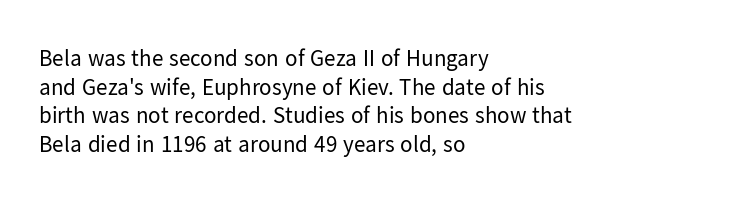
Beneath every word, the page is bare. On a weight scale, this lands at 450 or below. Look at the tracking — it's just the regular setting, nothing added. The typesetter chose a ragged-right arrangement here. Upright lettering throughout.
